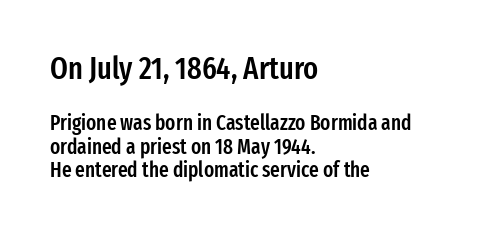
{"serif": "no", "italic": "no", "bold": "semi", "weight": "semibold", "width": "condensed", "stroke_contrast": "low", "x_height": "medium", "monospaced": "no", "underline": "no", "align": "left", "line_spacing": "tight", "line_spacing_ratio": 1.13, "letter_spacing": "normal", "letter_spacing_em": 0.0, "larger_block": "first", "size_ratio": 1.48, "glyph_px": 31}
